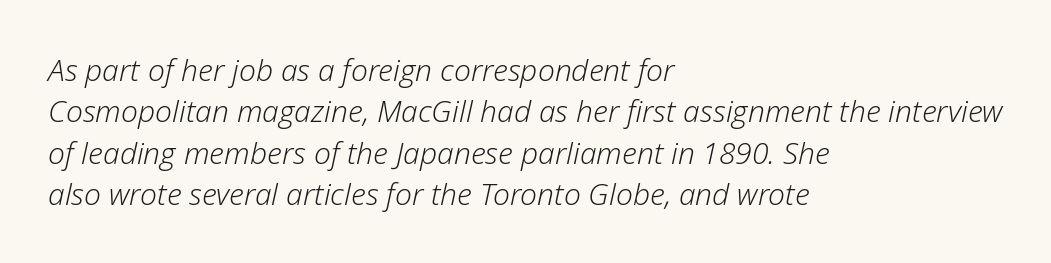
{"italic": "yes", "lean": "right", "slant_degrees": 12, "bold": "no", "weight": "light", "width": "normal", "stroke_contrast": "low", "x_height": "medium", "monospaced": "no", "underline": "no", "align": "left", "line_spacing": "normal", "line_spacing_ratio": 1.38, "letter_spacing": "normal", "letter_spacing_em": 0.0, "glyph_px": 30}
